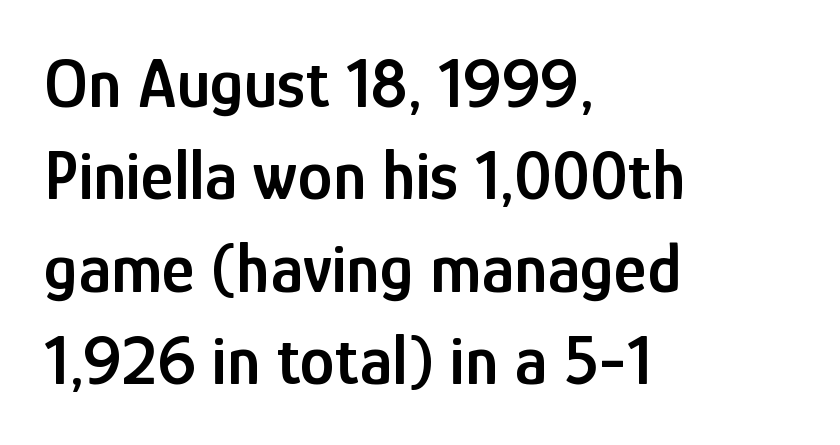
Bare-footed words on every line. Students, observe: this is what conventionally led text looks like. The lines in this sample share a left origin and differ only in where they stop. The typeface chosen for these lines omits serifs.
